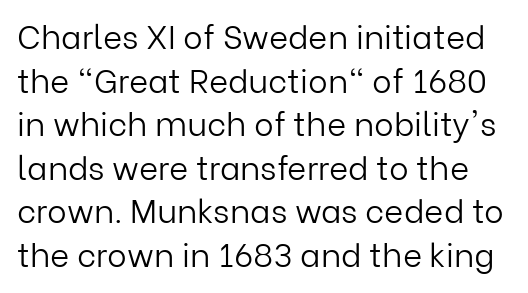
Designer's note — italics off, roman on. Grotesque or geometric, the face here clearly has no serifs. Horizontal bands of white between lines are of average thickness. The space directly below the letters is spotless. Weight: not bold — regular or lighter.
